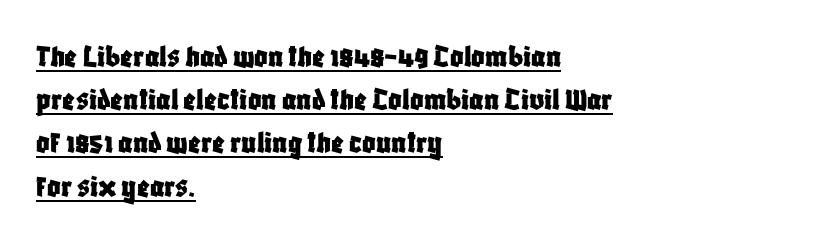
{"serif": "no", "italic": "no", "width": "condensed", "stroke_contrast": "low", "x_height": "large", "monospaced": "no", "underline": "yes", "align": "left", "line_spacing": "normal", "line_spacing_ratio": 1.31, "letter_spacing": "normal", "letter_spacing_em": 0.0, "glyph_px": 33}
